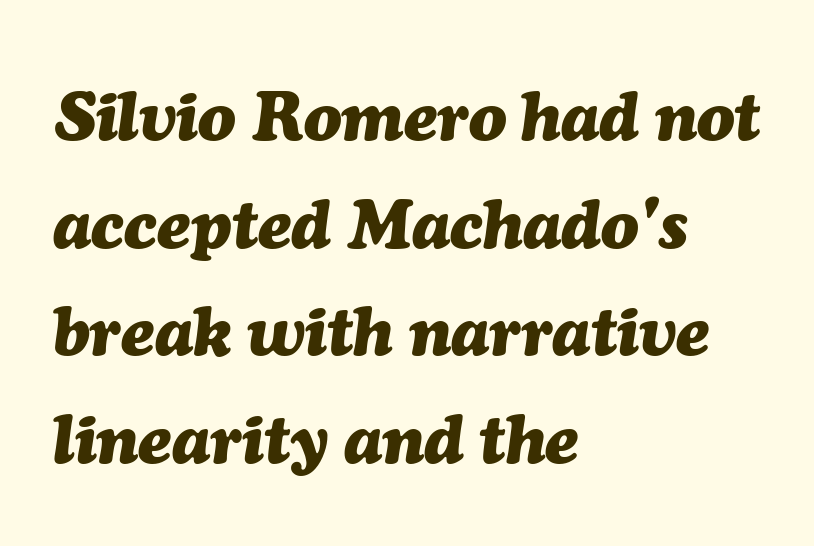
Underline: absent. Normally led — the rows are evenly, conventionally spaced. Style check: oblique. Inter-character spacing is left at the font's built-in metrics. Look at the stroke-to-counter ratio: heavy, a bold.
